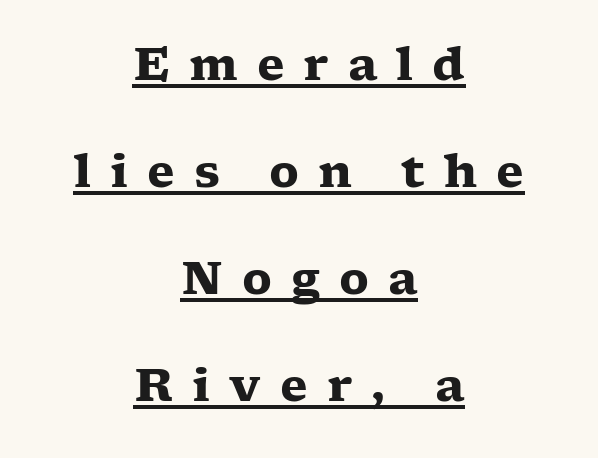
{"serif": "yes", "italic": "no", "bold": "yes", "weight": "heavy", "width": "wide", "stroke_contrast": "low", "x_height": "medium", "monospaced": "no", "underline": "yes", "align": "center", "line_spacing": "loose", "line_spacing_ratio": 2.38, "letter_spacing": "wide", "letter_spacing_em": 0.42, "glyph_px": 45}
